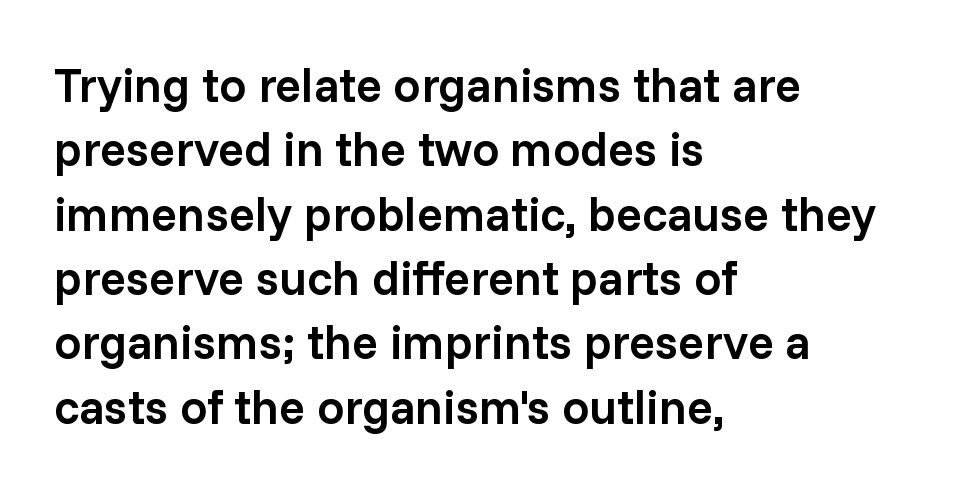
In terms of letterform style, serifs are entirely absent. The block of text has a typical density, with ordinary space between rows. How heavy is the stroke? Medium-heavy — a semibold, shy of bold. Nope, not italic — everything's standing straight. Rule under the text: the space is simply empty. Leftover space on each line is placed entirely after the last word.
